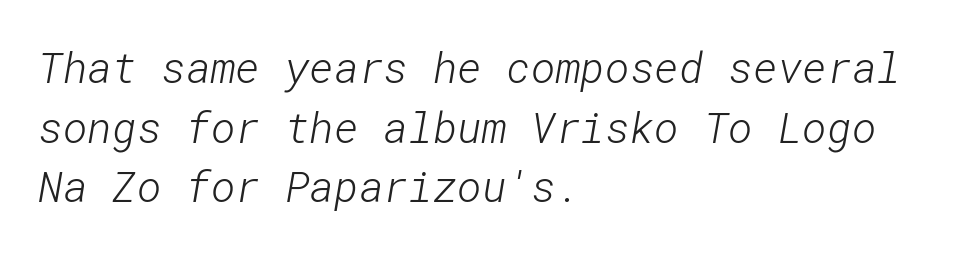
{"serif": "no", "bold": "no", "weight": "light", "width": "normal", "stroke_contrast": "low", "x_height": "medium", "underline": "no", "align": "left", "line_spacing": "normal", "line_spacing_ratio": 1.42, "letter_spacing": "normal", "letter_spacing_em": 0.0, "glyph_px": 42}
